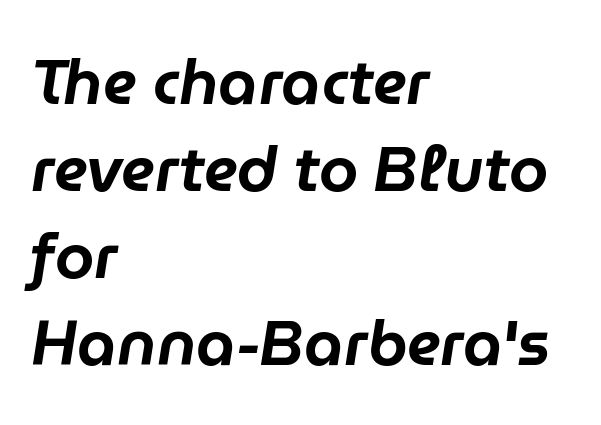
Note the varied advance widths — an 'i' is clearly narrower than an 'm'. Compared with a centered layout, this one pins lines to the left instead. A typesetter would mark this as italic. Leading matches the norm, producing a regular column.
